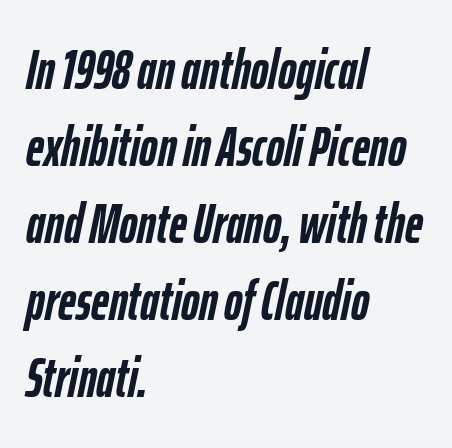
{"italic": "yes", "lean": "right", "slant_degrees": 12, "bold": "yes", "weight": "semibold", "width": "condensed", "stroke_contrast": "low", "x_height": "medium", "monospaced": "no", "underline": "no", "align": "left", "line_spacing": "normal", "line_spacing_ratio": 1.4, "letter_spacing": "normal", "letter_spacing_em": 0.0, "glyph_px": 55}
